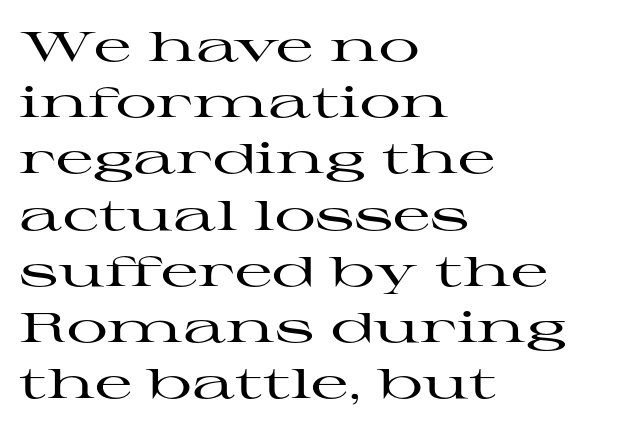
{"serif": "yes", "italic": "no", "width": "wide", "stroke_contrast": "high", "x_height": "medium", "monospaced": "no", "underline": "no", "align": "left", "line_spacing": "normal", "line_spacing_ratio": 1.37, "letter_spacing": "normal", "letter_spacing_em": 0.0, "glyph_px": 41}
